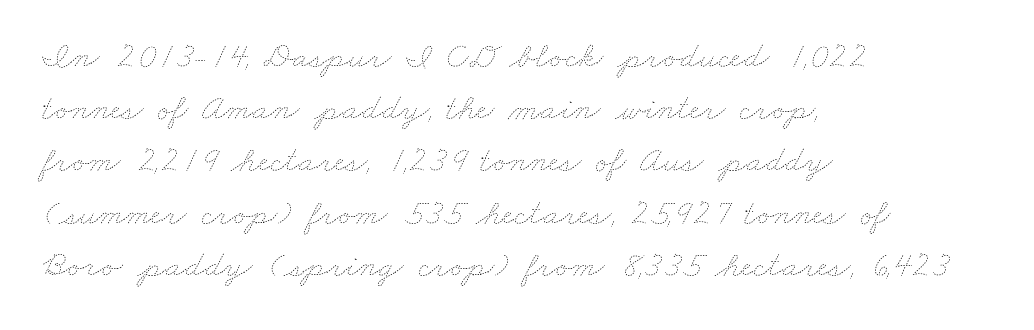
Stems and bowls with no extra thickness — not bold. All the whitespace from short lines collects on the right. How are the letters spaced? Ordinarily, with no added tracking. Letters rest on an invisible, unmarked baseline.
